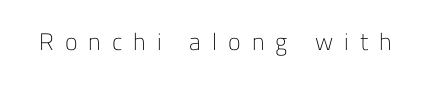
Q: Is the text bold? A: No.
Q: Is the text italic (slanted)? A: No, it is upright.
Q: Is the text underlined? A: No.
Q: Is the spacing between letters normal or unusually wide? A: Unusually wide.
